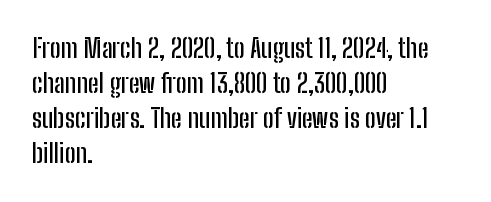
Q: Is the text italic (slanted)? A: No, it is upright.
Q: Is the text underlined? A: No.
Q: How is the paragraph aligned? A: Left-aligned.
Q: Is the spacing between letters normal or unusually wide? A: Normal.
Q: Is the spacing between lines tight, normal or loose? A: Normal.
